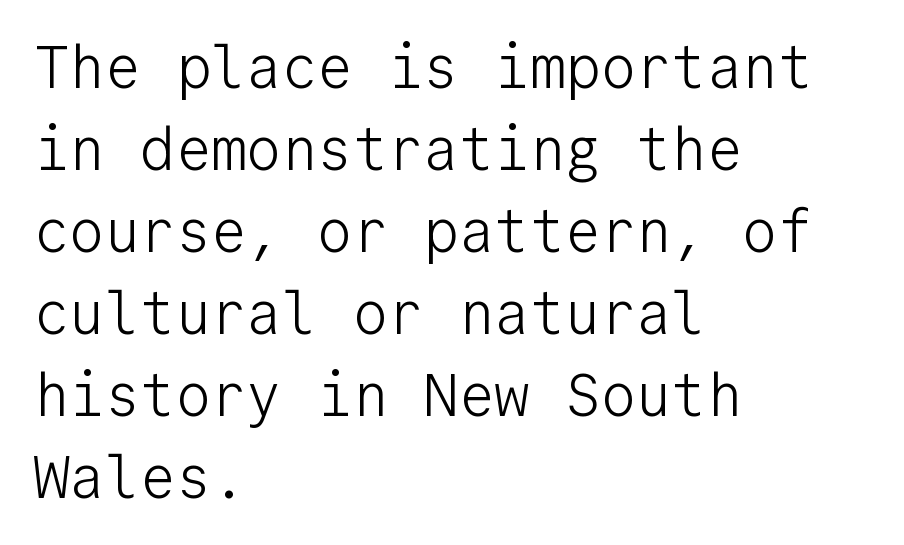
This is the regular roman posture of the typeface. The designer left line spacing at the default. Looks like terminal output: every glyph gets an equal slot. The passage is arranged the way most books set body copy — flush left. Look at the tracking — it's just the regular setting, nothing added. Typographically, this falls in the sans-serif category.
